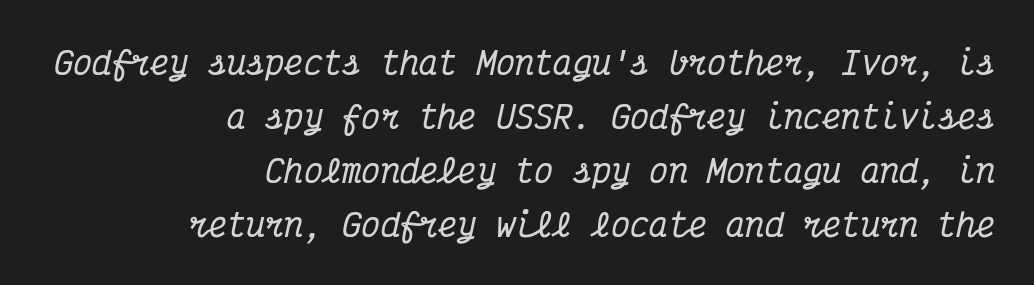
The image shows 32 px condensed serif type, italic (leaning right), monospaced; set right-aligned, normal line spacing (1.69x), normal letter spacing, not underlined; medium stroke contrast and a medium x-height.
